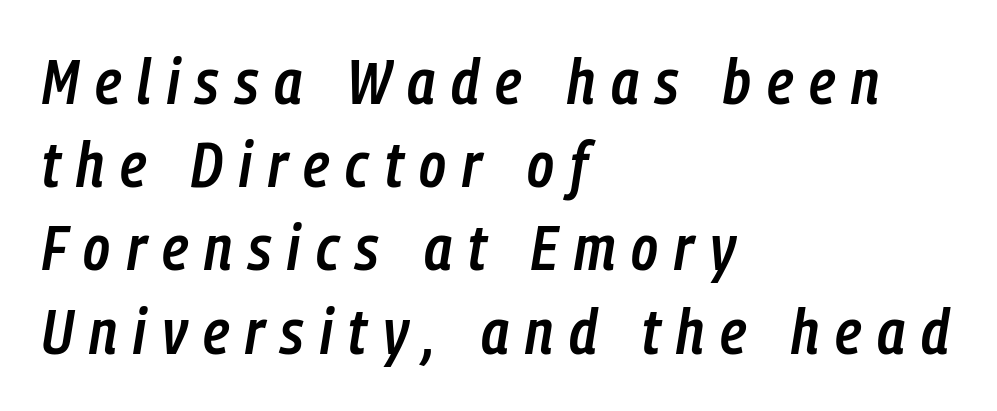
{"italic": "yes", "lean": "right", "slant_degrees": 9, "bold": "semi", "weight": "semibold", "width": "condensed", "stroke_contrast": "low", "x_height": "medium", "monospaced": "no", "underline": "no", "align": "left", "line_spacing": "normal", "line_spacing_ratio": 1.3, "letter_spacing": "wide", "letter_spacing_em": 0.25, "glyph_px": 64}
